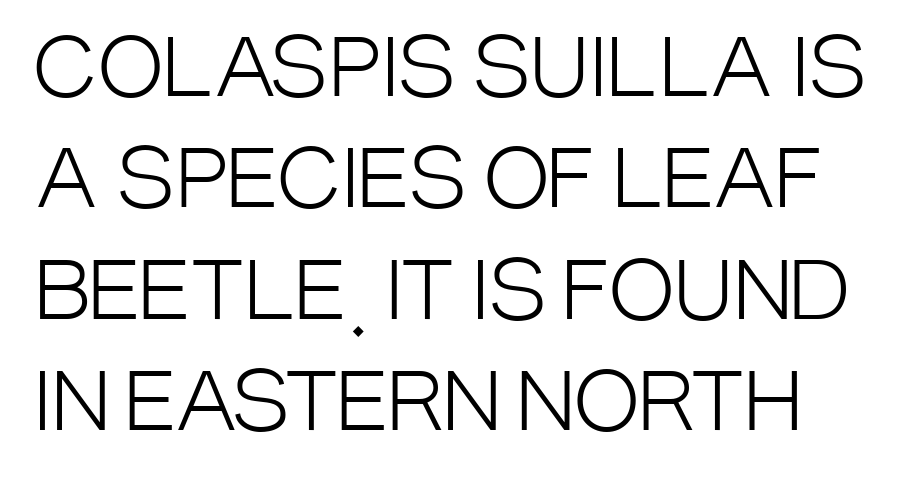
The image shows 79 px light, condensed sans-serif type, upright; set normal line spacing (1.41x), normal letter spacing, not underlined; low stroke contrast and a large x-height.
